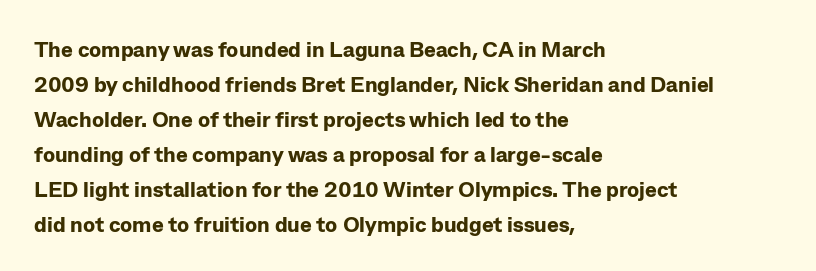
Q: Is the text bold? A: Yes.
Q: Is the text italic (slanted)? A: No, it is upright.
Q: Is the text underlined? A: No.
Q: How is the paragraph aligned? A: Left-aligned.
Q: Is the spacing between letters normal or unusually wide? A: Normal.
Q: Is the spacing between lines tight, normal or loose? A: Normal.
